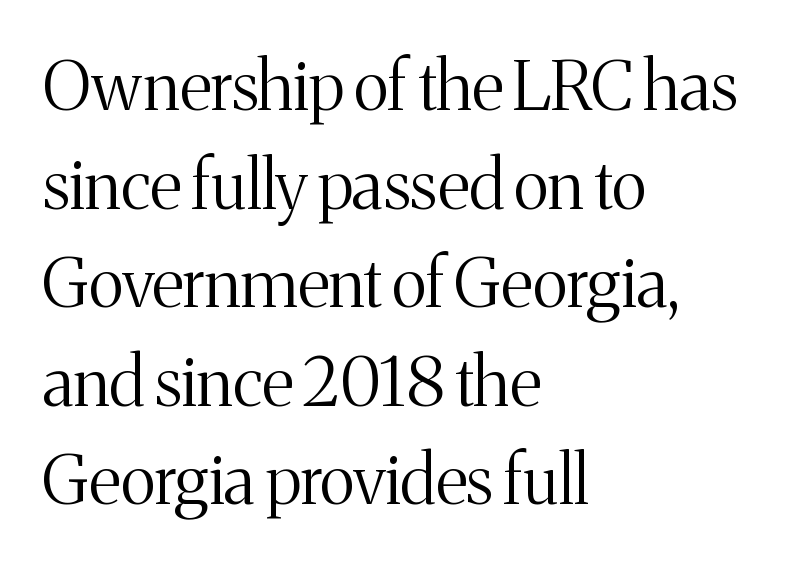
Q: Is the text bold? A: No.
Q: Is the text italic (slanted)? A: No, it is upright.
Q: Is the typeface a serif or a sans-serif typeface? A: Serif.
Q: Is the text underlined? A: No.
Q: How is the paragraph aligned? A: Left-aligned.
Q: Is the spacing between letters normal or unusually wide? A: Normal.
Q: Is the spacing between lines tight, normal or loose? A: Normal.
Q: Width (condensed, normal, or wide)? A: Normal.
Q: Stroke contrast? A: Medium.
Q: x-height? A: Medium.
Q: Monospaced? A: No.
